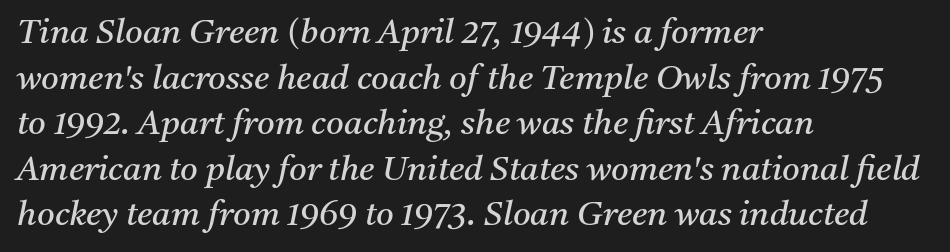
Look at the bottom of the vertical strokes: they flare into serifs here. Unmarked baselines from the first word to the last. Here the designer chose a conventional face with non-uniform glyph widths. Short note: letters normally spaced. Tall strokes in this sample are angled rather than plumb.
